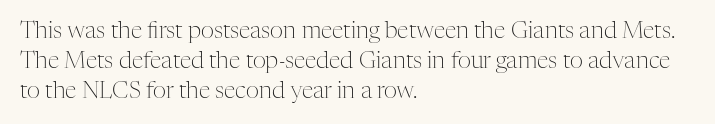
Q: Is the text bold? A: No.
Q: Is the text italic (slanted)? A: No, it is upright.
Q: Is the text underlined? A: No.
Q: How is the paragraph aligned? A: Left-aligned.
Q: Is the spacing between letters normal or unusually wide? A: Normal.
Q: Is the spacing between lines tight, normal or loose? A: Normal.
